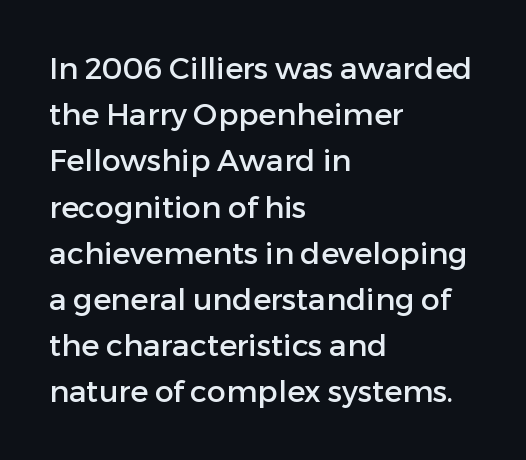
{"serif": "no", "italic": "no", "width": "normal", "stroke_contrast": "low", "x_height": "medium", "monospaced": "no", "underline": "no", "align": "left", "line_spacing": "normal", "line_spacing_ratio": 1.54, "letter_spacing": "normal", "letter_spacing_em": 0.0, "glyph_px": 30}
